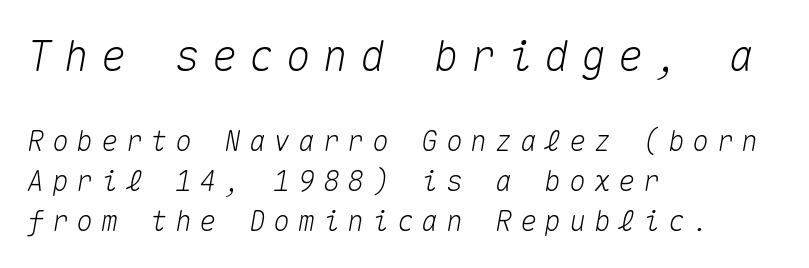
{"italic": "yes", "lean": "right", "slant_degrees": 10, "width": "normal", "stroke_contrast": "medium", "x_height": "medium", "monospaced": "yes", "underline": "no", "align": "left", "line_spacing": "normal", "line_spacing_ratio": 1.43, "letter_spacing": "wide", "letter_spacing_em": 0.28, "larger_block": "first", "size_ratio": 1.5, "glyph_px": 42}
